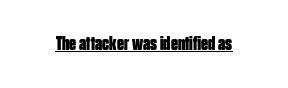
The image shows 20 px bold type, upright; set normal letter spacing, underlined.
